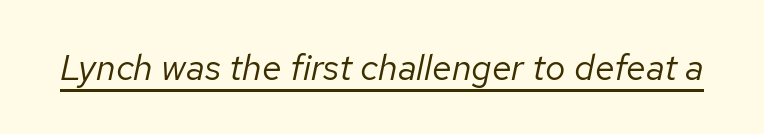
{"italic": "yes", "lean": "right", "slant_degrees": 12, "bold": "no", "weight": "regular", "width": "normal", "stroke_contrast": "low", "x_height": "medium", "monospaced": "no", "underline": "yes", "letter_spacing": "normal", "letter_spacing_em": 0.0, "glyph_px": 36}
